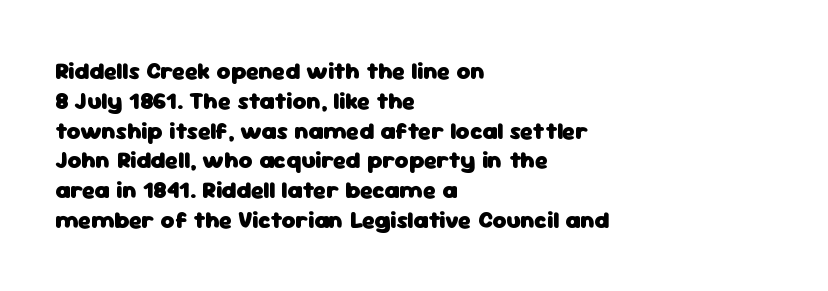
{"italic": "no", "bold": "yes", "underline": "no", "align": "left", "line_spacing_ratio": 1.24, "letter_spacing": "normal", "letter_spacing_em": 0.0, "glyph_px": 24}
